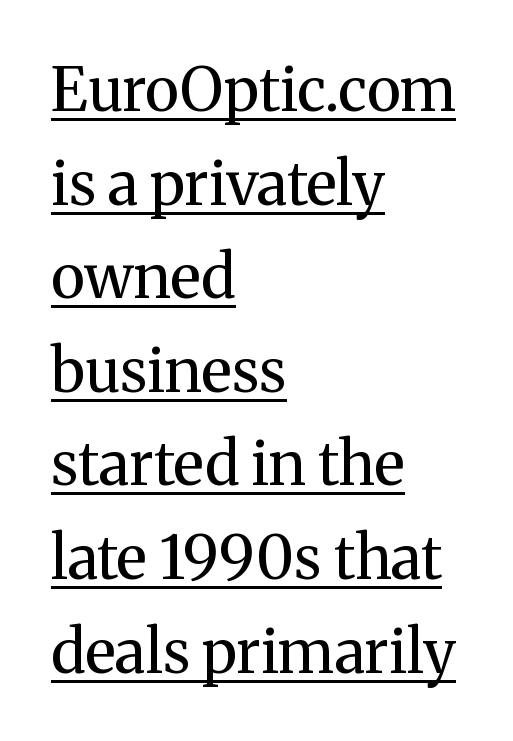
The image shows 60 px regular-weight serif type, upright; set left-aligned, normal line spacing (1.56x), normal letter spacing, underlined; medium stroke contrast and a medium x-height.
